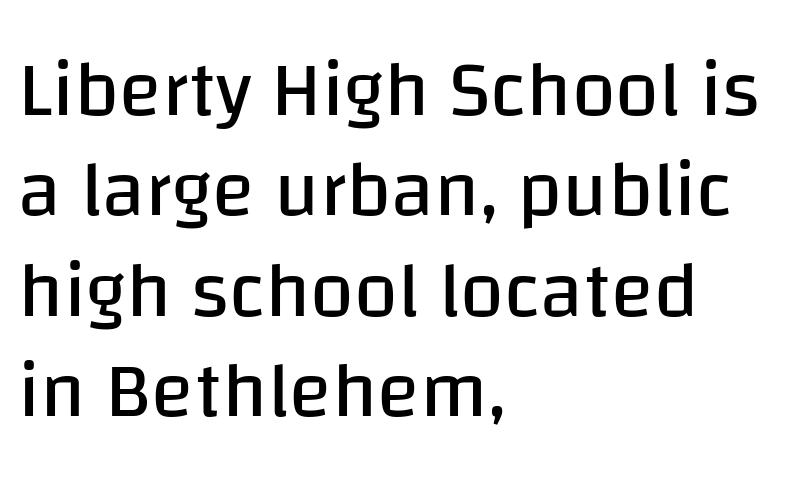
The image shows 79 px regular-weight sans-serif type, upright; set left-aligned, normal line spacing (1.27x), normal letter spacing, not underlined; low stroke contrast and a large x-height.
